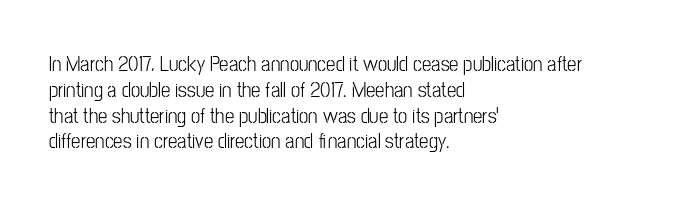
The image shows 21 px text type, upright; set left-aligned, line spacing 1.23x, normal letter spacing, not underlined.
